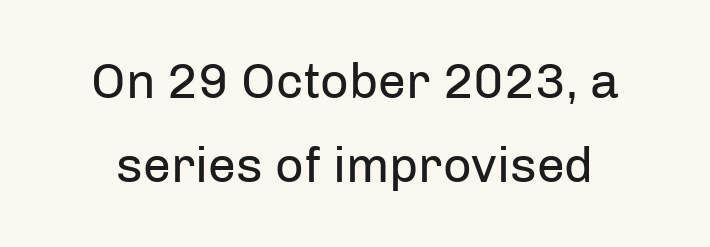
The image shows 50 px regular-weight sans-serif type, upright; set normal line spacing (1.69x), normal letter spacing, not underlined; low stroke contrast and a medium x-height.
